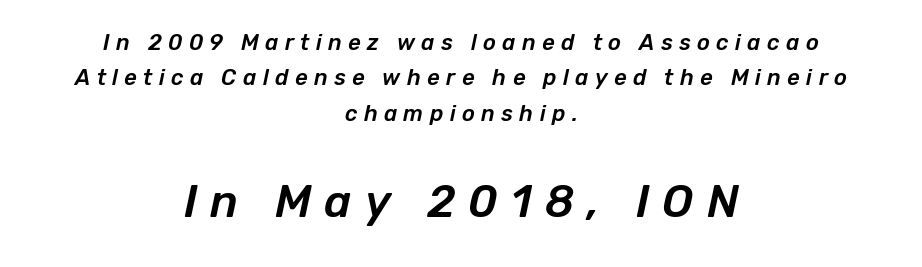
The image shows 45 px text type, italic (leaning right); set centered, normal line spacing (1.61x), unusually wide letter spacing (+0.29 em), not underlined; the second (bottom) block is 2.05x larger; low stroke contrast and a medium x-height.
